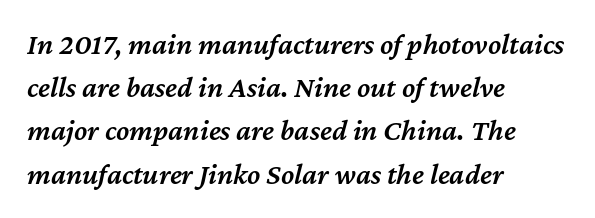
Q: Is the text bold? A: Semi-bold.
Q: Is the text italic (slanted)? A: Yes, it leans right by about 12 degrees.
Q: Is the text underlined? A: No.
Q: How is the paragraph aligned? A: Left-aligned.
Q: Is the spacing between letters normal or unusually wide? A: Normal.
Q: Is the spacing between lines tight, normal or loose? A: Normal.
Q: Width (condensed, normal, or wide)? A: Normal.
Q: Stroke contrast? A: Medium.
Q: x-height? A: Medium.
Q: Monospaced? A: No.
